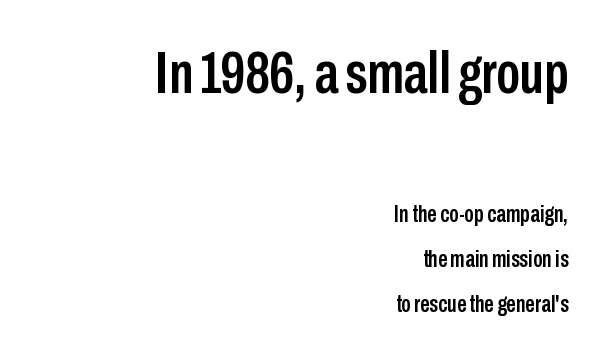
The image shows 60 px condensed sans-serif type, upright; set right-aligned, line spacing 1.87x, normal letter spacing, not underlined; the first (top) block is 2.5x larger; low stroke contrast and a medium x-height.
